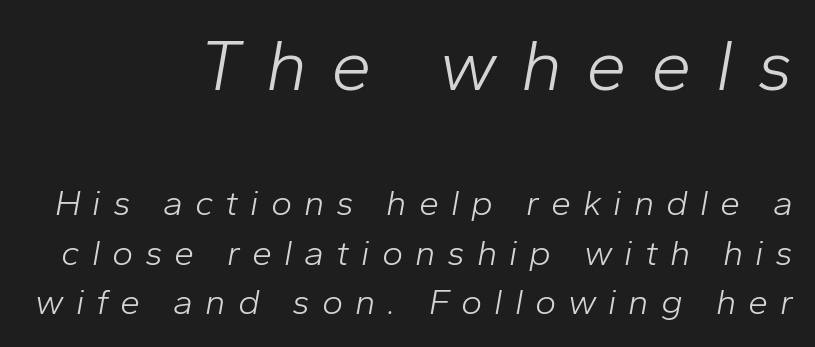
Q: Is the text bold? A: No.
Q: Is the text italic (slanted)? A: Yes, it leans right by about 10 degrees.
Q: Is the text underlined? A: No.
Q: How is the paragraph aligned? A: Right-aligned.
Q: Is the spacing between letters normal or unusually wide? A: Unusually wide.
Q: Is the spacing between lines tight, normal or loose? A: Normal.
Q: Which block of text is set in a larger size, the first (top) or the second (bottom)? A: The first (top) one.
Q: Width (condensed, normal, or wide)? A: Normal.
Q: Stroke contrast? A: Low.
Q: x-height? A: Medium.
Q: Monospaced? A: No.
